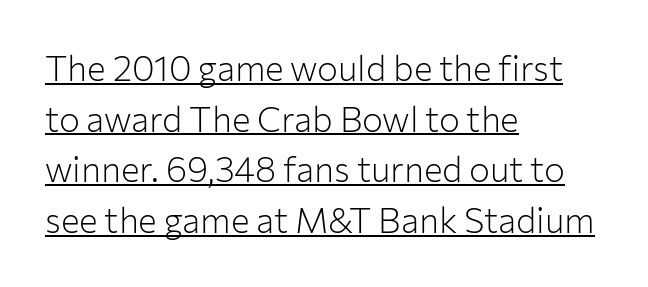
The image shows 35 px light sans-serif type, upright; set left-aligned, normal line spacing (1.45x), normal letter spacing, underlined; low stroke contrast and a medium x-height.
